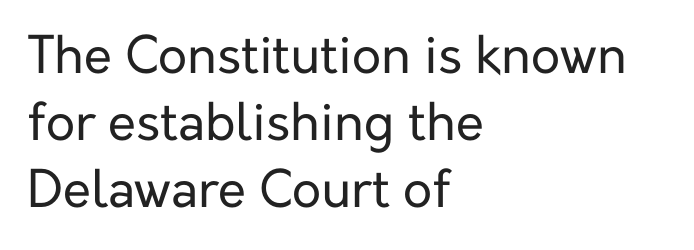
Q: Is the text bold? A: No.
Q: Is the text italic (slanted)? A: No, it is upright.
Q: Is the typeface a serif or a sans-serif typeface? A: Sans-serif.
Q: Is the text underlined? A: No.
Q: How is the paragraph aligned? A: Left-aligned.
Q: Is the spacing between letters normal or unusually wide? A: Normal.
Q: Is the spacing between lines tight, normal or loose? A: Normal.
Q: Width (condensed, normal, or wide)? A: Normal.
Q: Stroke contrast? A: Low.
Q: x-height? A: Medium.
Q: Monospaced? A: No.
